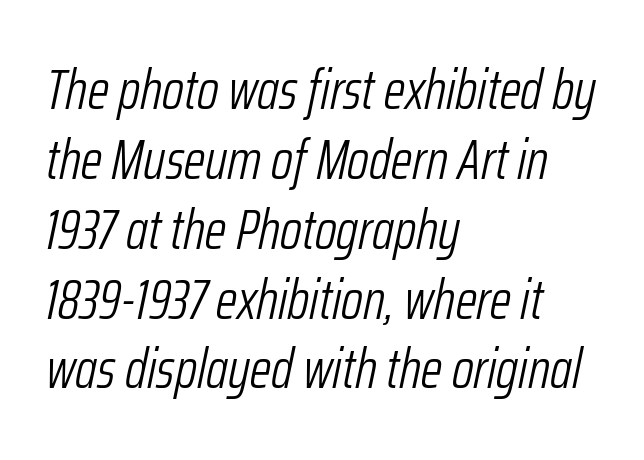
Q: Is the text bold? A: No.
Q: Is the text italic (slanted)? A: Yes, it leans right by about 12 degrees.
Q: Is the text underlined? A: No.
Q: How is the paragraph aligned? A: Left-aligned.
Q: Is the spacing between letters normal or unusually wide? A: Normal.
Q: Is the spacing between lines tight, normal or loose? A: Normal.
Q: Width (condensed, normal, or wide)? A: Condensed.
Q: Stroke contrast? A: Low.
Q: x-height? A: Medium.
Q: Monospaced? A: No.
